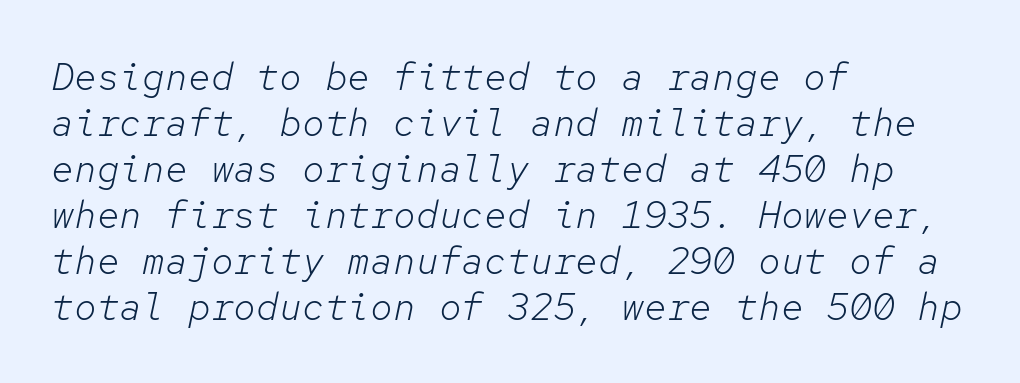
{"italic": "yes", "lean": "right", "slant_degrees": 12, "bold": "no", "weight": "light", "width": "normal", "stroke_contrast": "low", "x_height": "medium", "monospaced": "yes", "underline": "no", "align": "left", "line_spacing_ratio": 1.21, "letter_spacing": "normal", "letter_spacing_em": 0.0, "glyph_px": 38}
